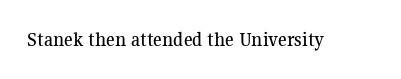
Q: Is the text italic (slanted)? A: No, it is upright.
Q: Is the text underlined? A: No.
Q: Is the spacing between letters normal or unusually wide? A: Normal.
